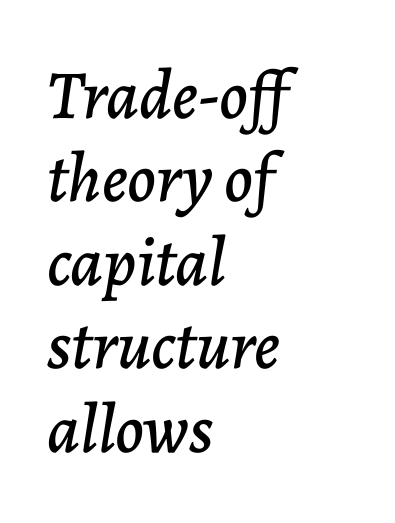
The image shows 69 px text type, italic (leaning right); set left-aligned, line spacing 1.21x, normal letter spacing, not underlined; low stroke contrast and a medium x-height.
